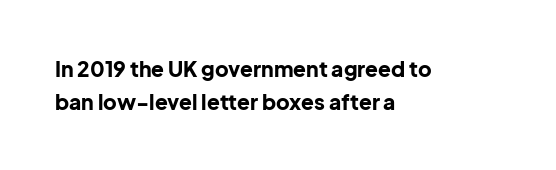
Weight check: bold — yes, fully. This rendering features lettering with no underline. This is the regular roman posture of the typeface. Is there much room between lines? A standard amount, neither cramped nor airy. No extra tracking has been applied to these lines. The rag falls on the right side of this text block.
